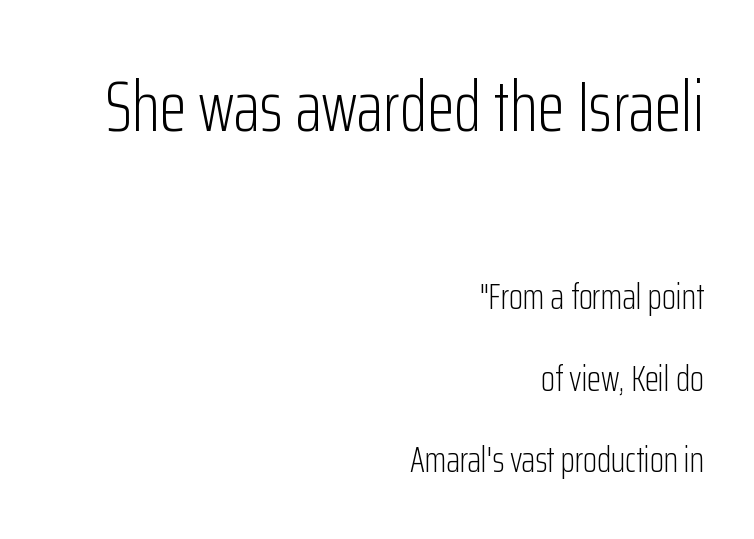
{"serif": "no", "italic": "no", "bold": "no", "weight": "light", "width": "condensed", "stroke_contrast": "low", "x_height": "medium", "monospaced": "no", "underline": "no", "align": "right", "line_spacing": "loose", "line_spacing_ratio": 2.27, "letter_spacing": "normal", "letter_spacing_em": 0.0, "larger_block": "first", "size_ratio": 1.97, "glyph_px": 71}
